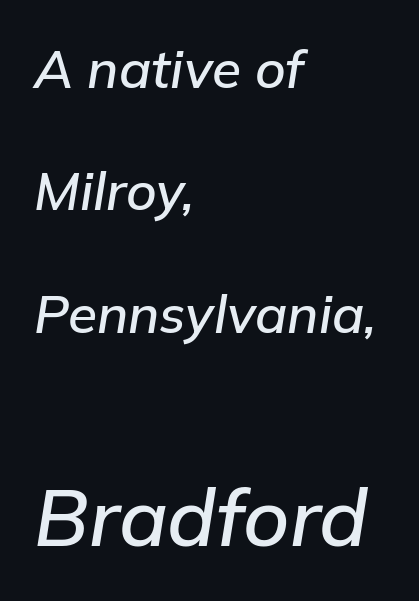
Casual observation: everything's shoved over to the left. The gap between lines stays unmarked. You could call the tracking neutral — neither tight nor loose. Students, observe: this is what heavily led, spacious text looks like.
